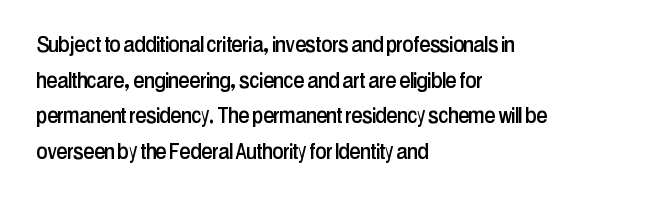
{"italic": "no", "underline": "no", "align": "left", "line_spacing": "normal", "line_spacing_ratio": 1.43, "letter_spacing": "normal", "letter_spacing_em": 0.0, "glyph_px": 25}
